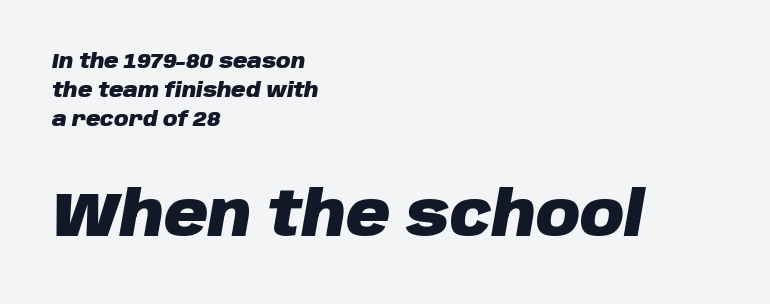
{"italic": "yes", "lean": "right", "slant_degrees": 10, "bold": "yes", "weight": "heavy", "width": "normal", "stroke_contrast": "low", "x_height": "large", "monospaced": "no", "underline": "no", "align": "left", "line_spacing": "normal", "line_spacing_ratio": 1.44, "letter_spacing": "normal", "letter_spacing_em": 0.0, "larger_block": "second", "size_ratio": 3.05, "glyph_px": 61}
